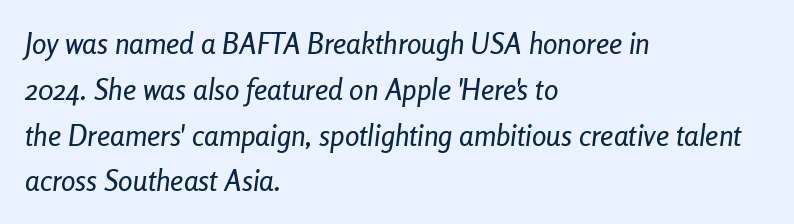
{"italic": "yes", "lean": "right", "slant_degrees": 8, "width": "condensed", "stroke_contrast": "low", "x_height": "medium", "monospaced": "no", "underline": "no", "align": "left", "line_spacing": "normal", "line_spacing_ratio": 1.58, "letter_spacing": "normal", "letter_spacing_em": 0.0, "glyph_px": 29}
